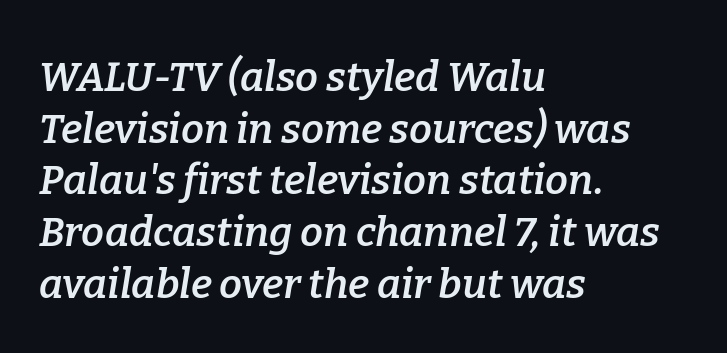
The passage shown is semibold, sitting just below true bold. Looks like regular typesetting: each glyph gets only the width it needs. Clear beneath every line of the passage. In CSS terms this would be text-align: left. Letterform terminals end in serifs throughout the passage.
